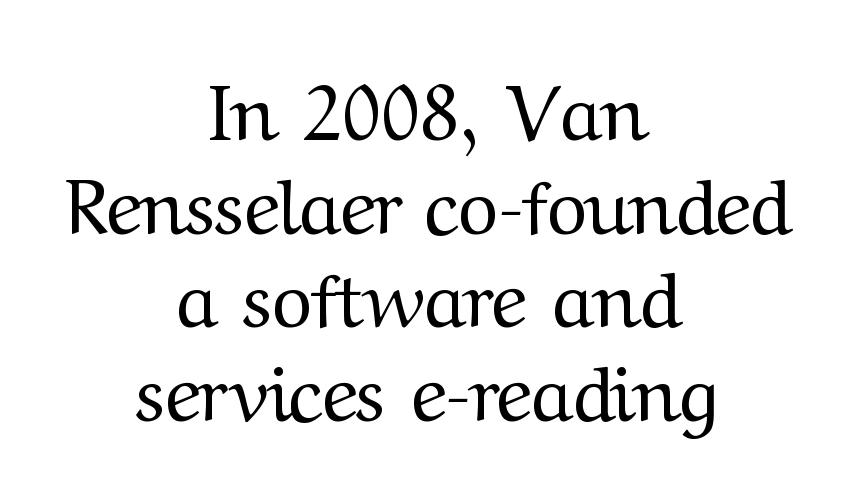
{"serif": "yes", "italic": "no", "bold": "no", "weight": "regular", "width": "normal", "stroke_contrast": "medium", "x_height": "medium", "monospaced": "no", "underline": "no", "align": "center", "line_spacing_ratio": 1.2, "letter_spacing": "normal", "letter_spacing_em": 0.0, "glyph_px": 78}
